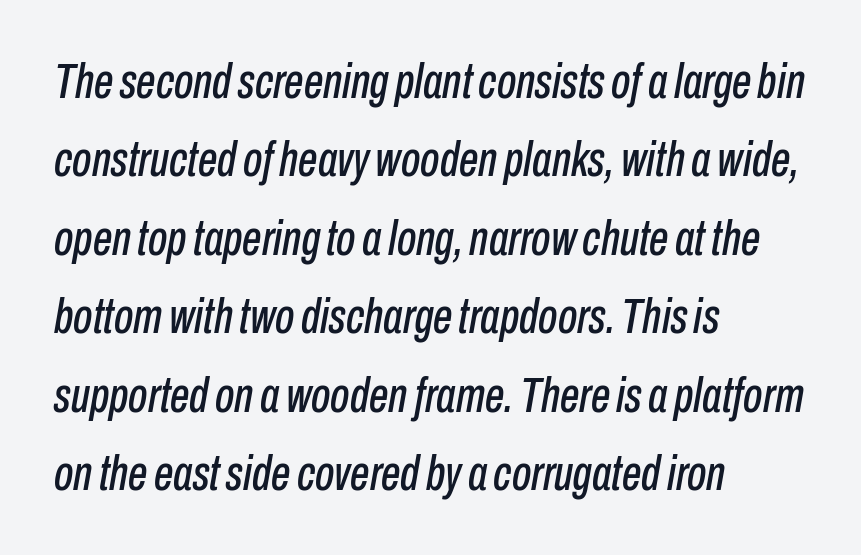
Has an underline been added? It has not. Compared with typical paragraphs, the rows here are spaced about the same. Horizontal alignment here is leftward, the default for most running prose. Is the letter spacing exaggerated? No — it looks like the ordinary default. The passage shown is typed in a proportional face where columns would drift.
